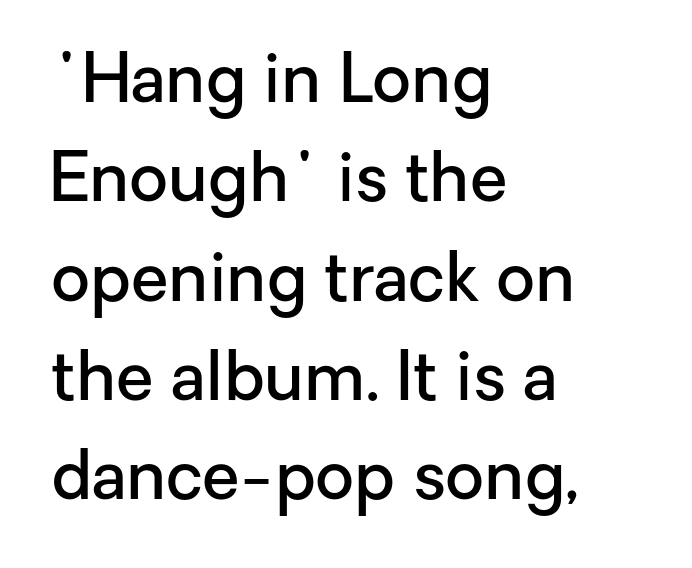
These lines are rendered in a variable-pitch font. Line starts are locked; line ends wander. The specimen omits any rule beneath the text block's lines. Does extra space separate the letters? No, they use regular spacing.
